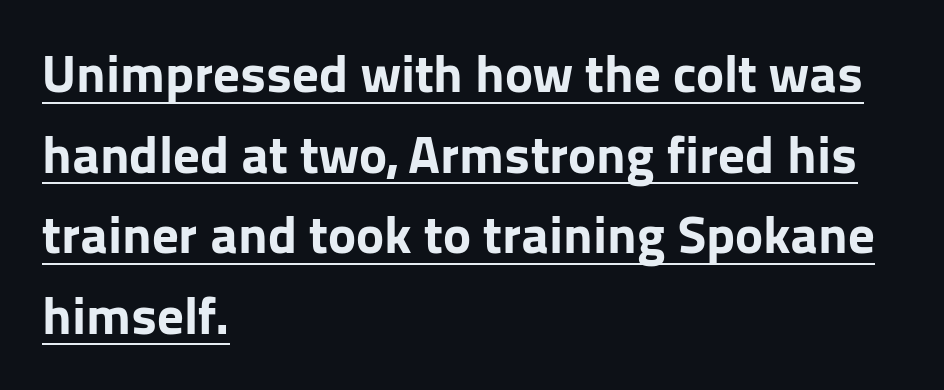
The image shows 53 px bold sans-serif type, upright; set left-aligned, normal line spacing (1.52x), normal letter spacing, underlined; low stroke contrast and a medium x-height.
